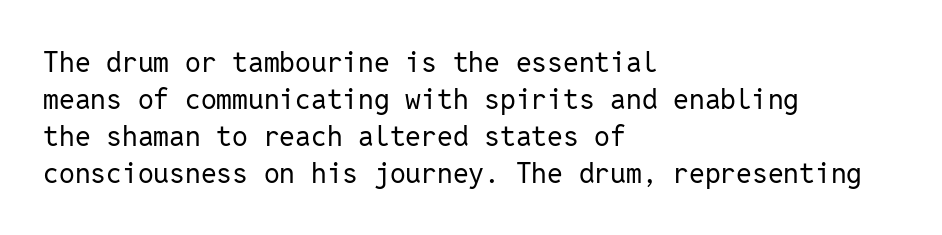
{"serif": "no", "italic": "no", "bold": "no", "weight": "regular", "width": "normal", "stroke_contrast": "low", "x_height": "medium", "monospaced": "yes", "underline": "no", "align": "left", "line_spacing": "normal", "line_spacing_ratio": 1.32, "letter_spacing": "normal", "letter_spacing_em": 0.0, "glyph_px": 28}
